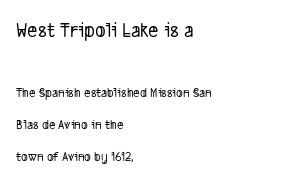
{"underline": "no", "align": "left", "line_spacing": "loose", "line_spacing_ratio": 2.26, "letter_spacing": "normal", "letter_spacing_em": 0.0, "larger_block": "first", "size_ratio": 1.57, "glyph_px": 22}
